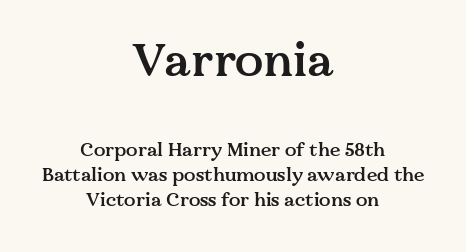
The image shows 47 px semibold serif type, upright; set centered, normal line spacing (1.34x), normal letter spacing, not underlined; the first (top) block is 2.47x larger; medium stroke contrast and a medium x-height.
